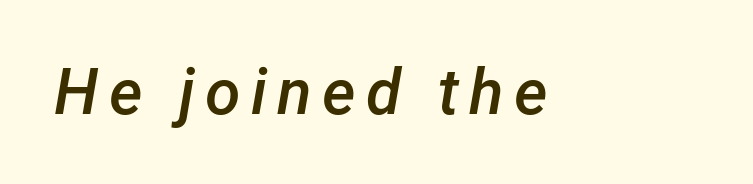
The image shows 64 px semibold type, italic (leaning right); set not underlined; low stroke contrast and a medium x-height.
